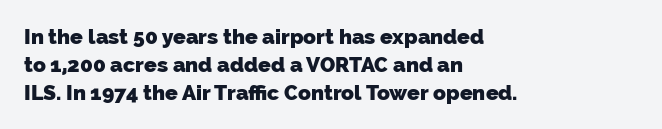
{"bold": "yes", "underline": "no", "align": "left", "line_spacing": "normal", "line_spacing_ratio": 1.33, "letter_spacing": "normal", "letter_spacing_em": 0.0, "glyph_px": 21}
